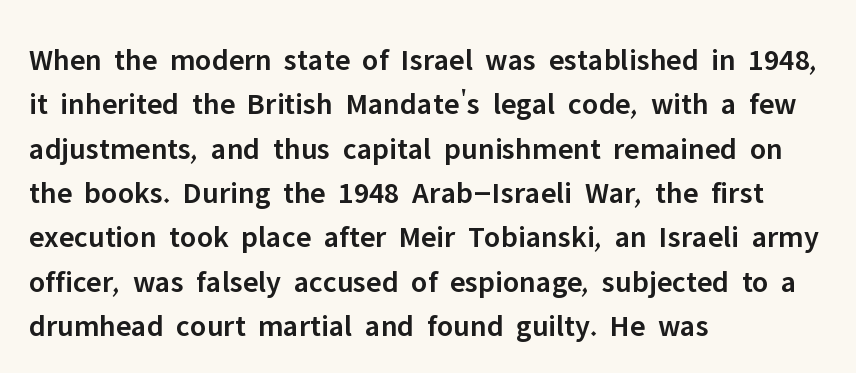
The passage shown is not underscored anywhere. How would I describe the line gaps? Plain and ordinary. These lines keep a tight, regular rhythm from letter to letter. The lettering holds an erect, upright posture throughout. A somewhat darkened texture: the type is semibold rather than bold.
